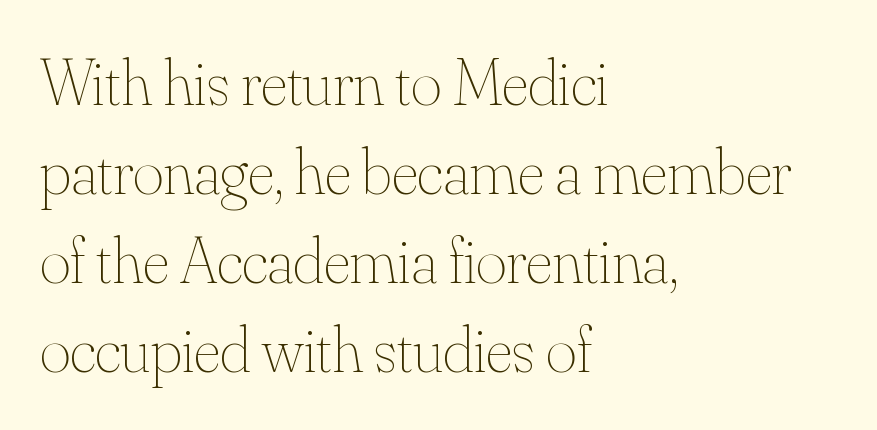
Q: Is the text bold? A: No.
Q: Is the text italic (slanted)? A: No, it is upright.
Q: Is the text underlined? A: No.
Q: How is the paragraph aligned? A: Left-aligned.
Q: Is the spacing between letters normal or unusually wide? A: Normal.
Q: Is the spacing between lines tight, normal or loose? A: Normal.
Q: Width (condensed, normal, or wide)? A: Normal.
Q: Stroke contrast? A: Medium.
Q: x-height? A: Small.
Q: Monospaced? A: No.
